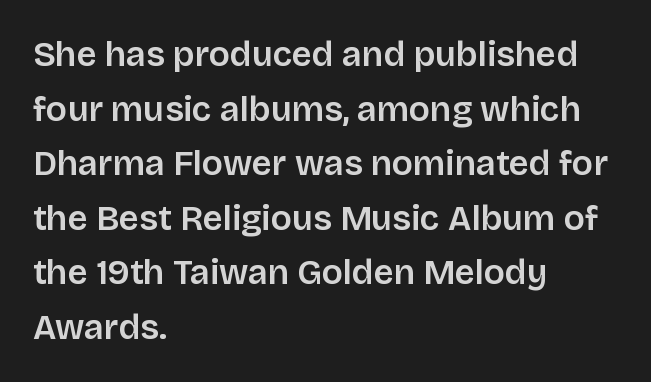
Q: Is the text italic (slanted)? A: No, it is upright.
Q: Is the typeface a serif or a sans-serif typeface? A: Sans-serif.
Q: Is the text underlined? A: No.
Q: How is the paragraph aligned? A: Left-aligned.
Q: Is the spacing between letters normal or unusually wide? A: Normal.
Q: Is the spacing between lines tight, normal or loose? A: Normal.
Q: Width (condensed, normal, or wide)? A: Normal.
Q: Stroke contrast? A: Low.
Q: x-height? A: Large.
Q: Monospaced? A: No.
